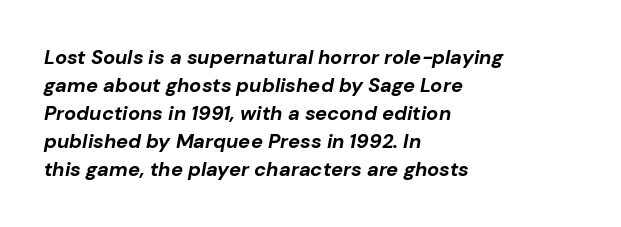
The image shows 20 px bold type, italic (leaning right); set left-aligned, normal line spacing (1.4x), normal letter spacing, not underlined.
